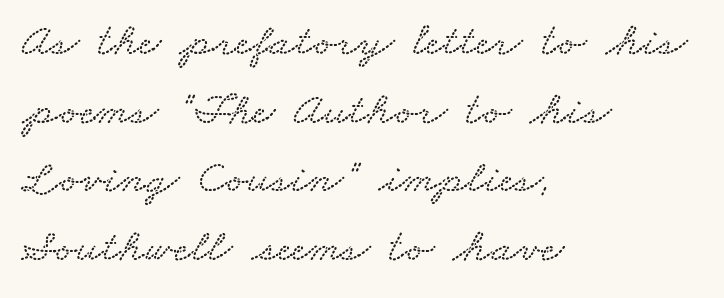
The image shows 47 px wide type; set left-aligned, normal line spacing (1.46x), normal letter spacing, not underlined; low stroke contrast and a small x-height.
